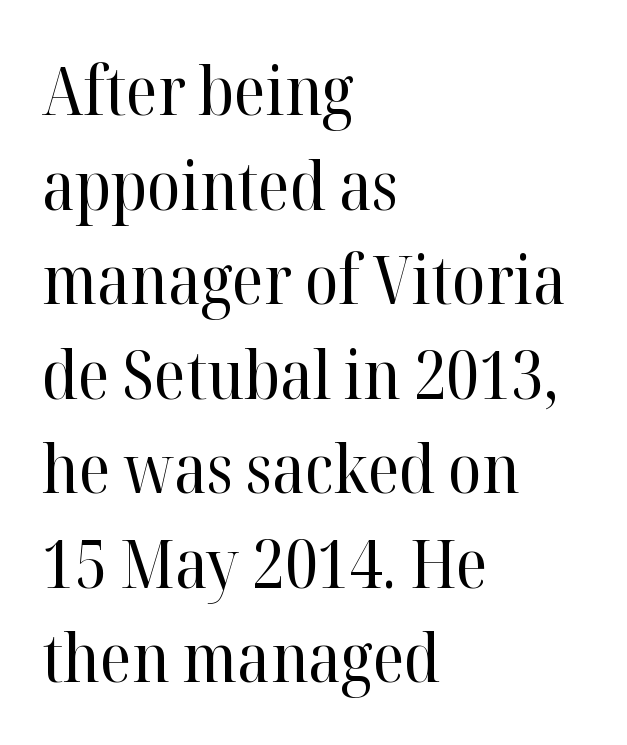
{"serif": "yes", "italic": "no", "bold": "no", "weight": "regular", "width": "normal", "stroke_contrast": "high", "x_height": "medium", "monospaced": "no", "underline": "no", "align": "left", "line_spacing": "normal", "line_spacing_ratio": 1.39, "letter_spacing": "normal", "letter_spacing_em": 0.0, "glyph_px": 68}
